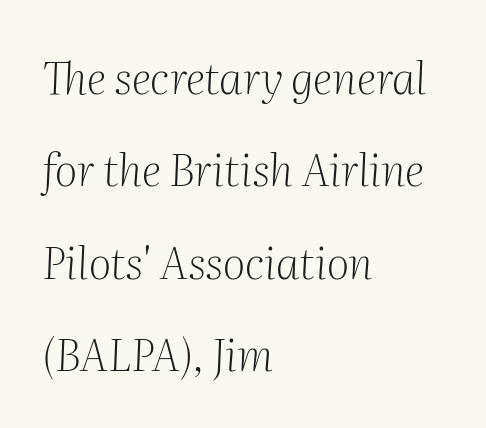
The image shows 44 px light serif type, italic (leaning right); set left-aligned, loose line spacing (2.1x), normal letter spacing, not underlined; medium stroke contrast and a medium x-height.
